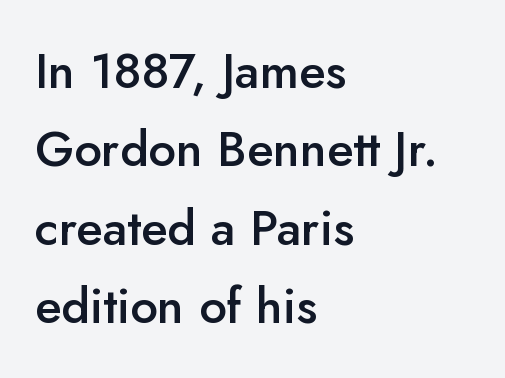
Underline: absent. Typesetter's note: demi weight, one step under bold. A student would call this left alignment; a typographer would say flush left, rag right. Notice how descenders clear the ascenders below comfortably — that's standard leading.
